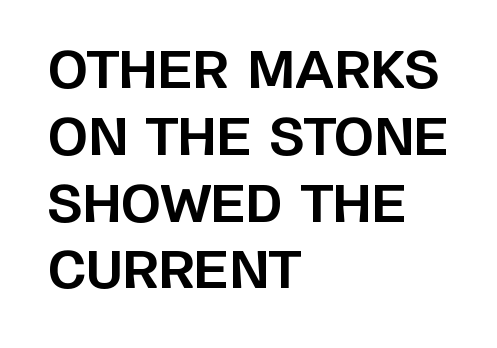
The passage shown stacks its lines at a standard gap. Look at the tracking — it's just the regular setting, nothing added. Bare-footed words on every line. Varying glyph widths throughout — classic text-font behaviour. The letters carry no serifs — their stems end cleanly without finishing strokes. A dark, heavy texture on the line: the type is bold.
